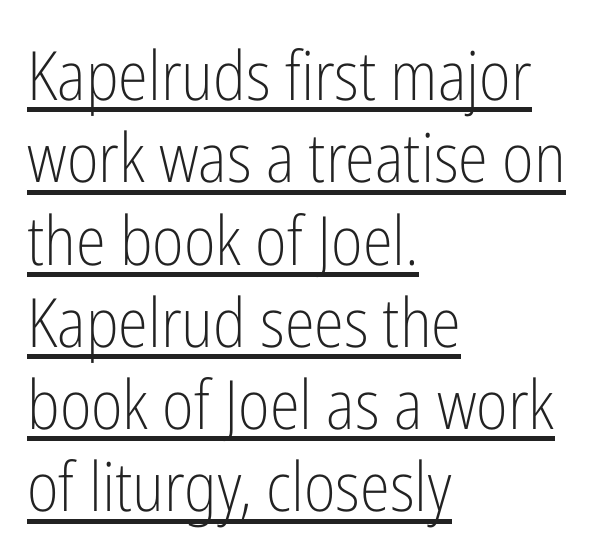
Q: Is the text bold? A: No.
Q: Is the text italic (slanted)? A: No, it is upright.
Q: Is the typeface a serif or a sans-serif typeface? A: Sans-serif.
Q: Is the text underlined? A: Yes.
Q: How is the paragraph aligned? A: Left-aligned.
Q: Is the spacing between letters normal or unusually wide? A: Normal.
Q: Width (condensed, normal, or wide)? A: Condensed.
Q: Stroke contrast? A: Low.
Q: x-height? A: Medium.
Q: Monospaced? A: No.
